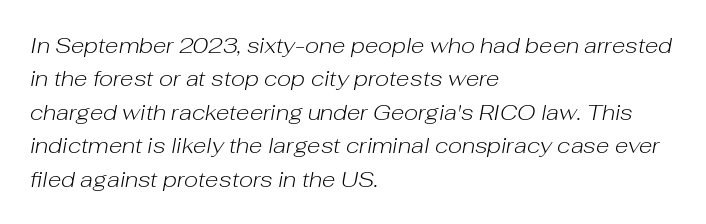
Q: Is the text bold? A: No.
Q: Is the text italic (slanted)? A: Yes, it leans right by about 10 degrees.
Q: Is the text underlined? A: No.
Q: How is the paragraph aligned? A: Left-aligned.
Q: Is the spacing between letters normal or unusually wide? A: Normal.
Q: Is the spacing between lines tight, normal or loose? A: Normal.
